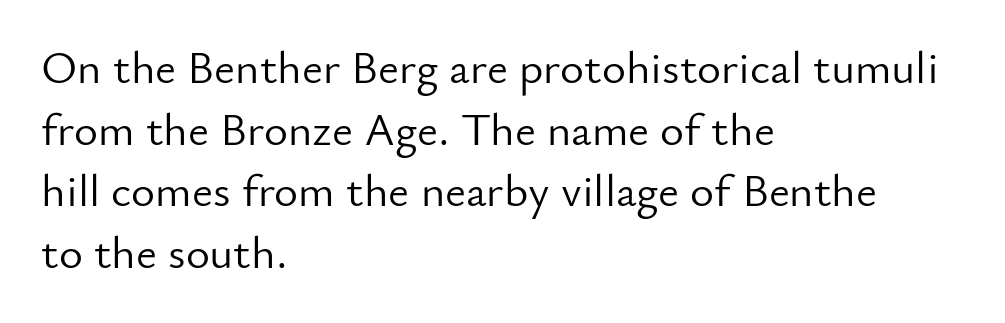
{"serif": "no", "italic": "no", "bold": "no", "weight": "light", "width": "normal", "stroke_contrast": "low", "x_height": "small", "monospaced": "no", "underline": "no", "align": "left", "line_spacing": "normal", "line_spacing_ratio": 1.34, "letter_spacing": "normal", "letter_spacing_em": 0.0, "glyph_px": 46}
